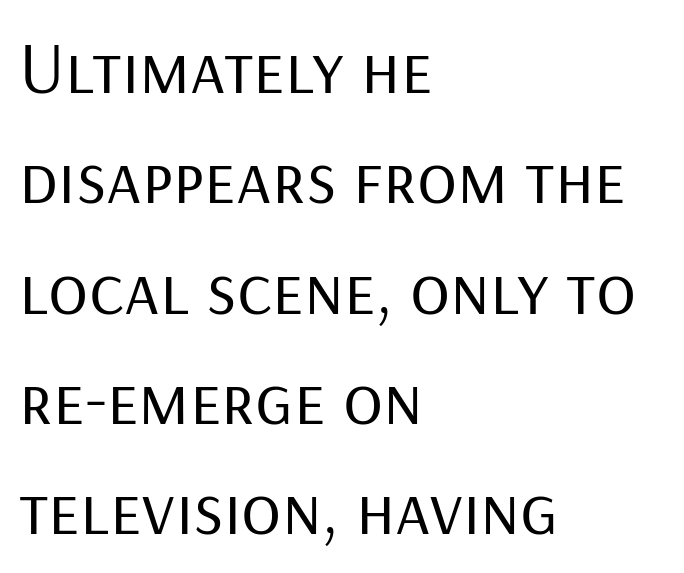
The image shows 74 px regular-weight sans-serif type, upright; set left-aligned, normal line spacing (1.49x), normal letter spacing, not underlined; low stroke contrast and a medium x-height.
